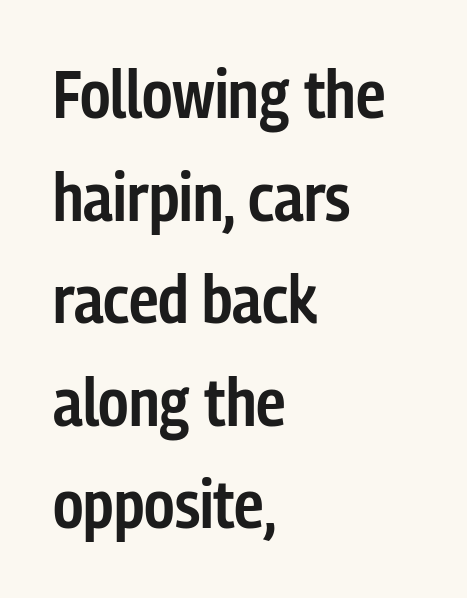
{"serif": "no", "italic": "no", "bold": "semi", "weight": "semibold", "width": "condensed", "stroke_contrast": "low", "x_height": "medium", "monospaced": "no", "underline": "no", "align": "left", "line_spacing": "normal", "line_spacing_ratio": 1.53, "letter_spacing": "normal", "letter_spacing_em": 0.0, "glyph_px": 67}
